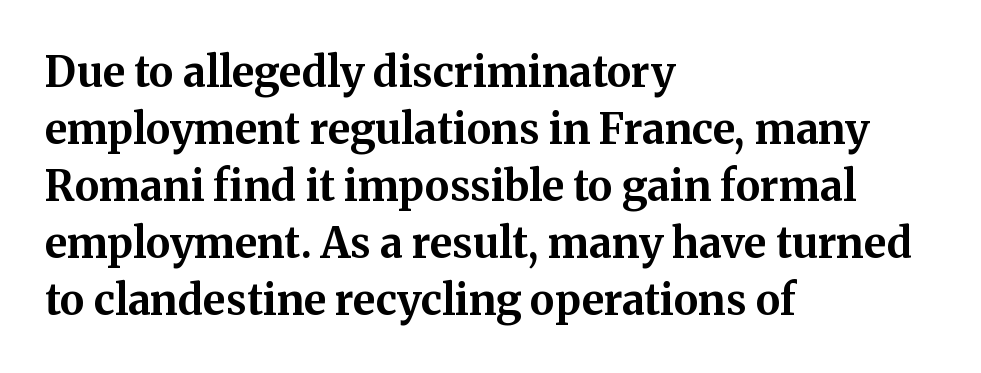
Q: Is the text bold? A: Yes.
Q: Is the text italic (slanted)? A: No, it is upright.
Q: Is the typeface a serif or a sans-serif typeface? A: Serif.
Q: Is the text underlined? A: No.
Q: How is the paragraph aligned? A: Left-aligned.
Q: Is the spacing between letters normal or unusually wide? A: Normal.
Q: Is the spacing between lines tight, normal or loose? A: Normal.
Q: Width (condensed, normal, or wide)? A: Normal.
Q: Stroke contrast? A: Medium.
Q: x-height? A: Medium.
Q: Monospaced? A: No.
